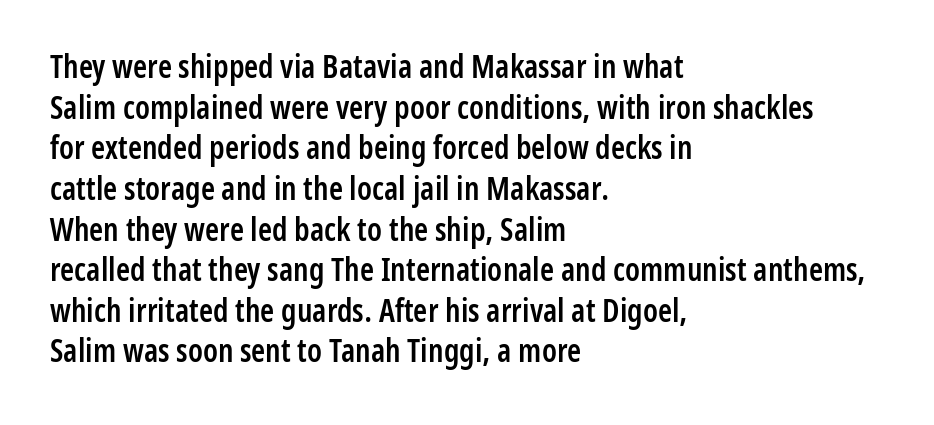
{"serif": "no", "italic": "no", "bold": "semi", "weight": "semibold", "width": "condensed", "stroke_contrast": "low", "x_height": "medium", "monospaced": "no", "underline": "no", "align": "left", "line_spacing": "normal", "line_spacing_ratio": 1.27, "letter_spacing": "normal", "letter_spacing_em": 0.0, "glyph_px": 32}
